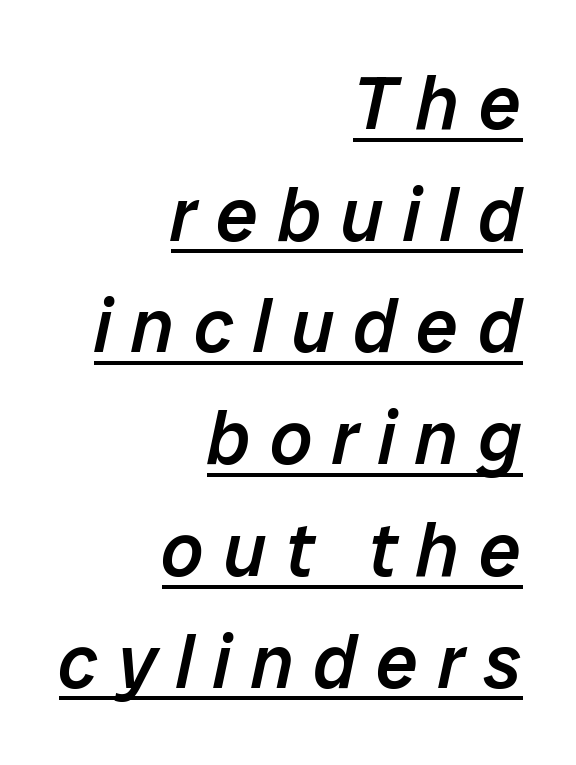
Notice how a bar underscores the lettering throughout. These lines are rendered in a variable-pitch font. If you drew a line through each stem, it would be angled. Observe the wide spacing: letters keep a clear distance from each other. Horizontally, the lines are justified to the trailing edge only. This sample keeps an unexceptional amount of space between lines.
